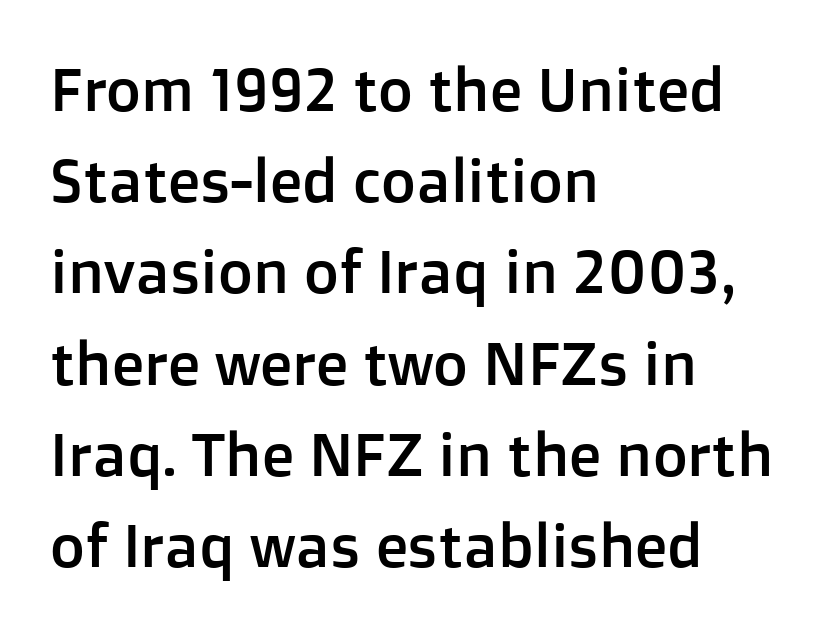
{"serif": "no", "italic": "no", "width": "normal", "stroke_contrast": "low", "x_height": "medium", "monospaced": "no", "underline": "no", "align": "left", "line_spacing": "normal", "line_spacing_ratio": 1.52, "letter_spacing": "normal", "letter_spacing_em": 0.0, "glyph_px": 60}
